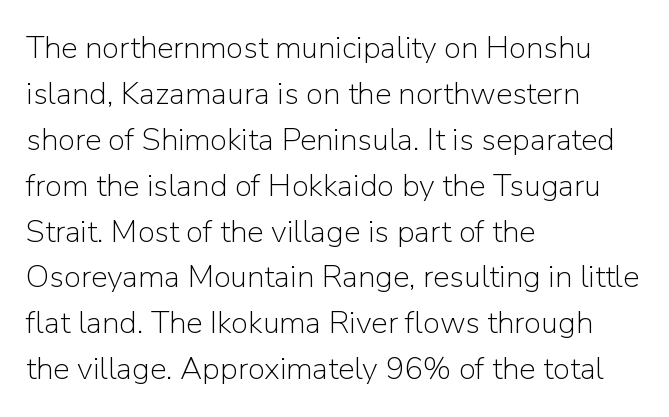
The image shows 31 px light sans-serif type, upright; set left-aligned, normal line spacing (1.48x), normal letter spacing, not underlined; low stroke contrast and a medium x-height.
